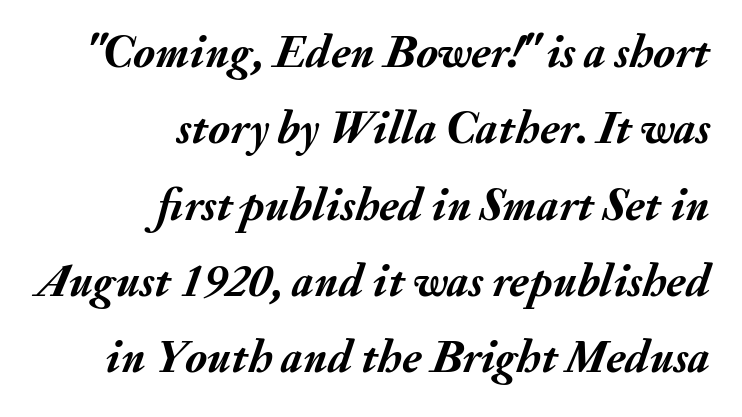
Q: Is the text bold? A: Yes.
Q: Is the text italic (slanted)? A: Yes, it leans right by about 20 degrees.
Q: Is the text underlined? A: No.
Q: How is the paragraph aligned? A: Right-aligned.
Q: Is the spacing between letters normal or unusually wide? A: Normal.
Q: Is the spacing between lines tight, normal or loose? A: Normal.
Q: Width (condensed, normal, or wide)? A: Normal.
Q: Stroke contrast? A: Medium.
Q: x-height? A: Small.
Q: Monospaced? A: No.
